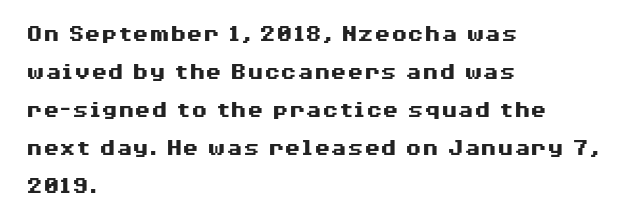
The image shows 24 px bold type, upright; set left-aligned, normal line spacing (1.58x), normal letter spacing, not underlined.
